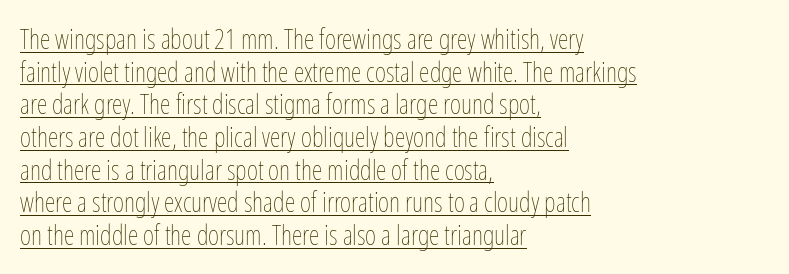
The image shows 27 px text type, upright; set left-aligned, line spacing 1.21x, normal letter spacing, underlined.
